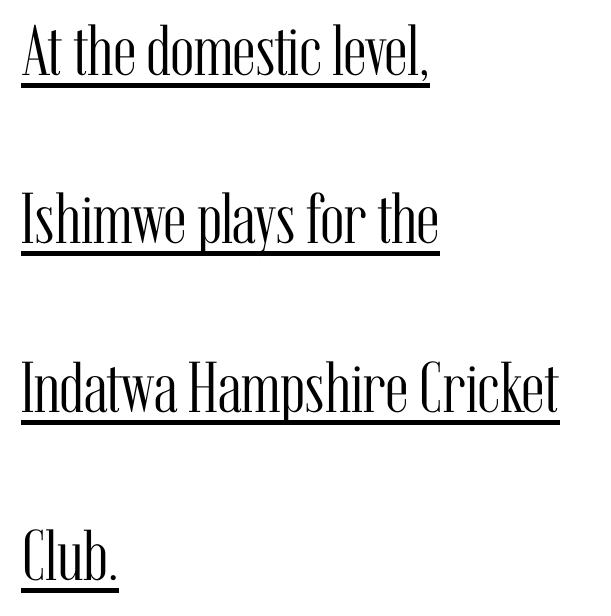
{"serif": "yes", "italic": "no", "bold": "no", "weight": "light", "width": "condensed", "stroke_contrast": "medium", "x_height": "medium", "monospaced": "no", "underline": "yes", "align": "left", "line_spacing": "loose", "line_spacing_ratio": 2.34, "letter_spacing": "normal", "letter_spacing_em": 0.0, "glyph_px": 72}
